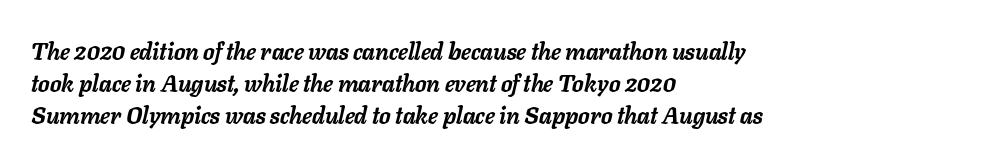
The image shows 23 px bold type, italic (leaning right); set left-aligned, normal line spacing (1.39x), normal letter spacing, not underlined.
